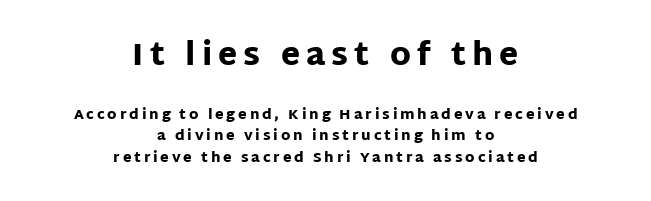
The first block has been scaled up relative to the second. The specimen reads as upright at a glance. I'd call this a sans setting — the letters go barefoot. A bare baseline throughout the passage. This sample is center-justified, so both line endings float freely.
